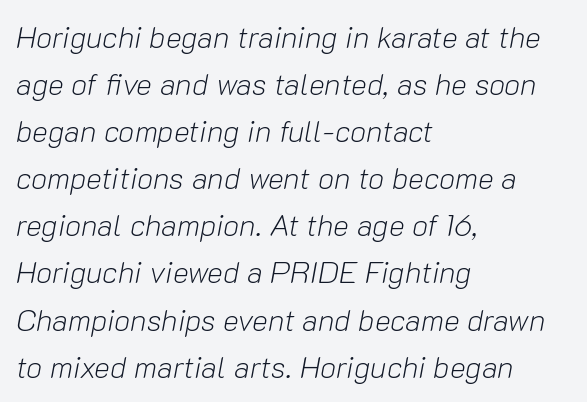
Q: Is the text bold? A: No.
Q: Is the text italic (slanted)? A: Yes, it leans right by about 10 degrees.
Q: Is the text underlined? A: No.
Q: How is the paragraph aligned? A: Left-aligned.
Q: Is the spacing between letters normal or unusually wide? A: Normal.
Q: Is the spacing between lines tight, normal or loose? A: Normal.
Q: Width (condensed, normal, or wide)? A: Normal.
Q: Stroke contrast? A: Low.
Q: x-height? A: Medium.
Q: Monospaced? A: No.
